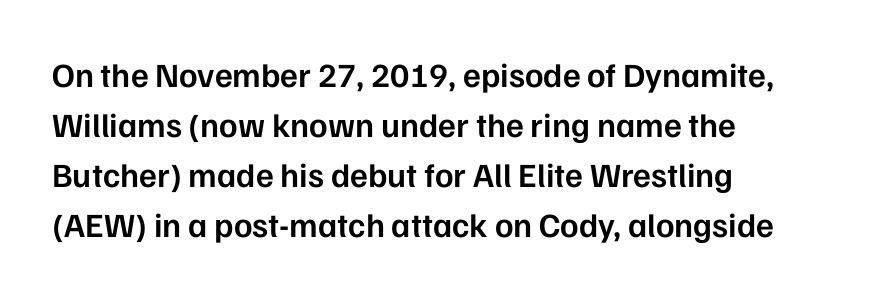
{"serif": "no", "italic": "no", "bold": "semi", "weight": "semibold", "width": "normal", "stroke_contrast": "low", "x_height": "medium", "monospaced": "no", "underline": "no", "align": "left", "line_spacing": "normal", "line_spacing_ratio": 1.47, "letter_spacing": "normal", "letter_spacing_em": 0.0, "glyph_px": 34}
